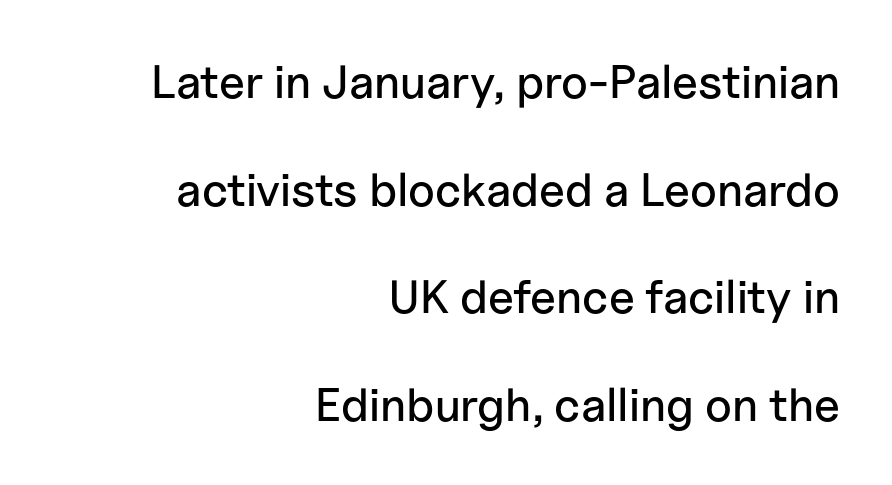
{"serif": "no", "italic": "no", "width": "normal", "stroke_contrast": "low", "x_height": "medium", "monospaced": "no", "underline": "no", "align": "right", "line_spacing": "loose", "line_spacing_ratio": 2.29, "letter_spacing": "normal", "letter_spacing_em": 0.0, "glyph_px": 47}
